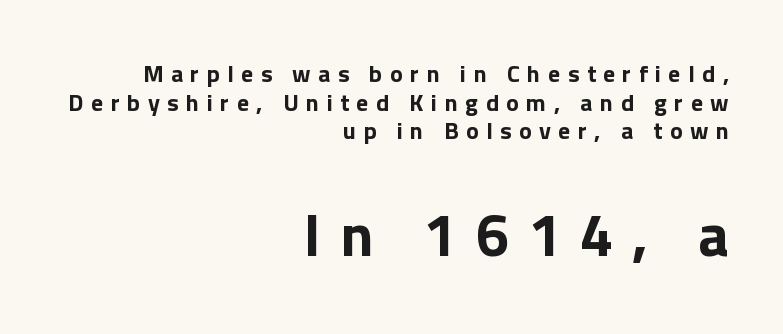
Here the designer chose a conventional face with non-uniform glyph widths. The gap between lines stays unmarked. In this sample the second text group is rendered at the bigger scale. The text block is weighted toward the right margin, trailing off unevenly leftward. Students, this is bold: see how much ink each stroke carries.
